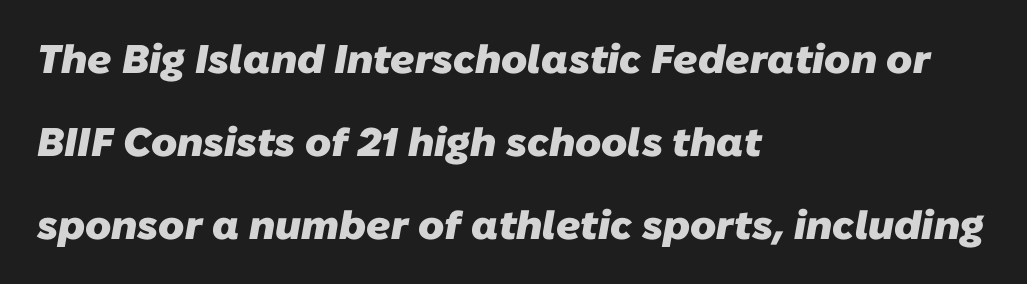
{"serif": "no", "bold": "yes", "weight": "heavy", "width": "normal", "stroke_contrast": "low", "x_height": "medium", "monospaced": "no", "underline": "no", "align": "left", "line_spacing": "loose", "line_spacing_ratio": 2.07, "letter_spacing": "normal", "letter_spacing_em": 0.0, "glyph_px": 40}
